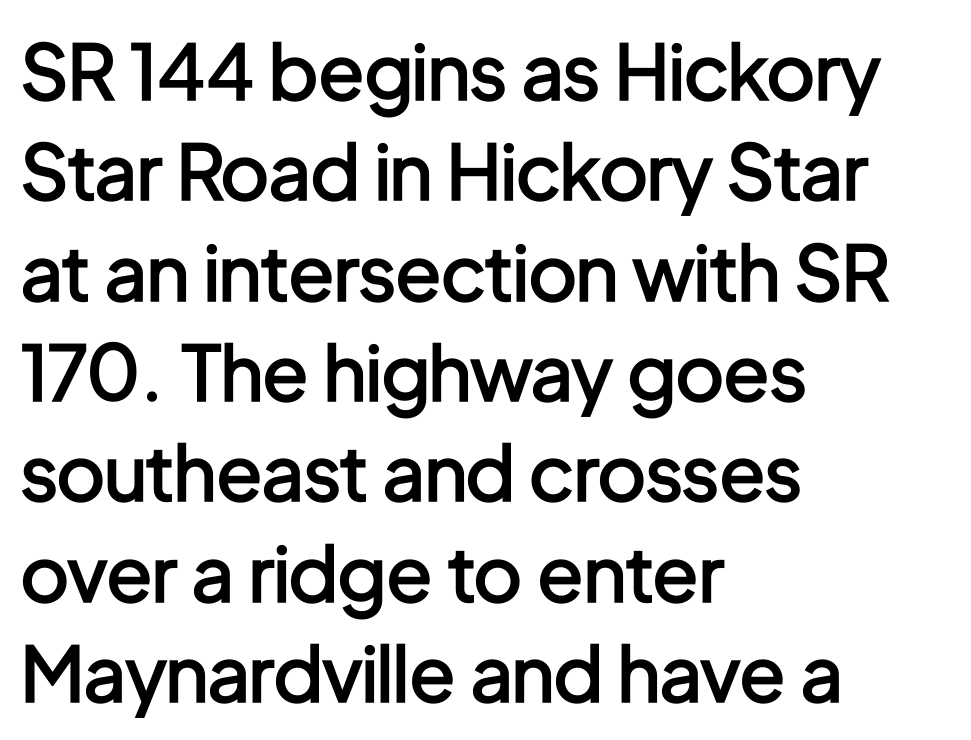
Q: Is the text bold? A: Semi-bold.
Q: Is the text italic (slanted)? A: No, it is upright.
Q: Is the typeface a serif or a sans-serif typeface? A: Sans-serif.
Q: Is the text underlined? A: No.
Q: How is the paragraph aligned? A: Left-aligned.
Q: Is the spacing between letters normal or unusually wide? A: Normal.
Q: Is the spacing between lines tight, normal or loose? A: Normal.
Q: Width (condensed, normal, or wide)? A: Condensed.
Q: Stroke contrast? A: Low.
Q: x-height? A: Medium.
Q: Monospaced? A: No.
